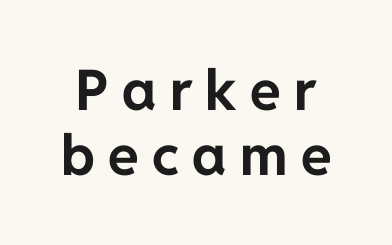
{"serif": "no", "italic": "no", "bold": "yes", "weight": "bold", "width": "normal", "stroke_contrast": "low", "x_height": "medium", "monospaced": "no", "underline": "no", "line_spacing_ratio": 1.16, "letter_spacing": "wide", "letter_spacing_em": 0.24, "glyph_px": 56}
